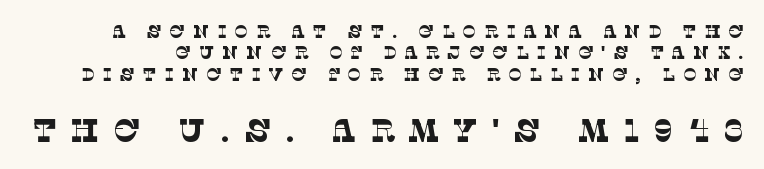
Q: Is the text bold? A: No.
Q: Is the typeface a serif or a sans-serif typeface? A: Serif.
Q: Is the text underlined? A: No.
Q: Is the spacing between letters normal or unusually wide? A: Unusually wide.
Q: Which block of text is set in a larger size, the first (top) or the second (bottom)? A: The second (bottom) one.
Q: Width (condensed, normal, or wide)? A: Normal.
Q: Stroke contrast? A: Low.
Q: x-height? A: Large.
Q: Monospaced? A: No.
